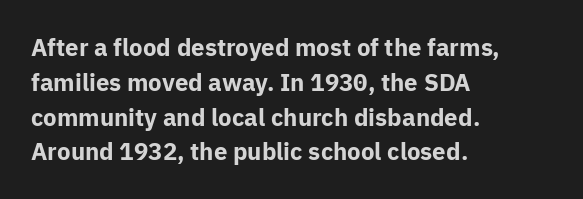
Nope, not italic — everything's standing straight. The passage shown has conventional tracking throughout. Bold? Absolutely — the strokes are thick and heavy. If you drew a ruler down the left edge, every line would touch it. The gap between lines stays unmarked. Horizontal bands of white between lines are of average thickness.
